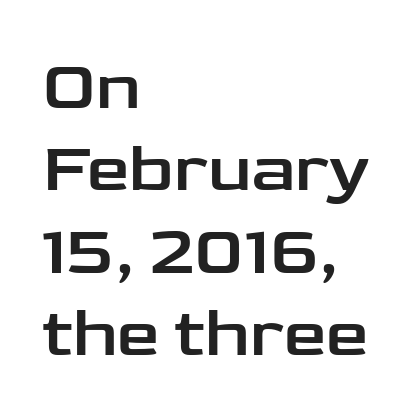
The image shows 68 px wide sans-serif type, upright; set left-aligned, line spacing 1.21x, normal letter spacing, not underlined; low stroke contrast and a medium x-height.
